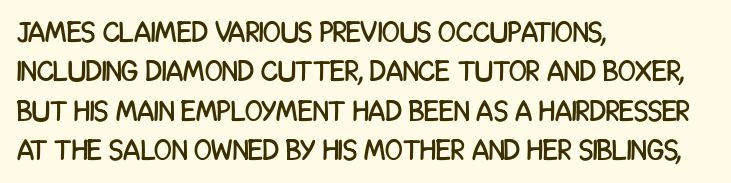
The zone under the glyphs is completely vacant. These lines sit exactly where default settings would place them. The gaps between neighbouring characters are ordinary and unremarkable. The lines are quadded left.
